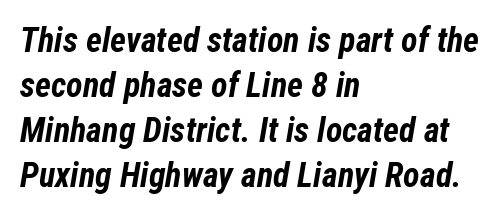
Q: Is the text bold? A: Yes.
Q: Is the text italic (slanted)? A: Yes, it leans right by about 12 degrees.
Q: Is the text underlined? A: No.
Q: How is the paragraph aligned? A: Left-aligned.
Q: Is the spacing between letters normal or unusually wide? A: Normal.
Q: Is the spacing between lines tight, normal or loose? A: Normal.
Q: Width (condensed, normal, or wide)? A: Condensed.
Q: Stroke contrast? A: Low.
Q: x-height? A: Medium.
Q: Monospaced? A: No.
